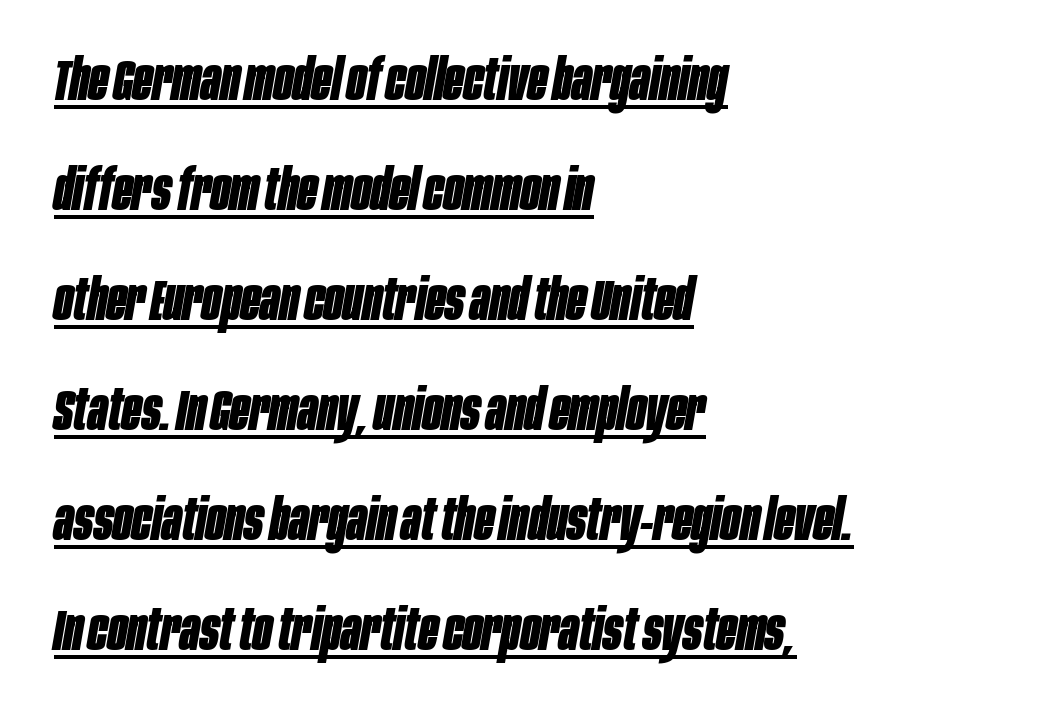
{"italic": "yes", "lean": "right", "slant_degrees": 10, "bold": "yes", "weight": "bold", "width": "condensed", "stroke_contrast": "low", "x_height": "large", "monospaced": "no", "underline": "yes", "align": "left", "line_spacing": "loose", "line_spacing_ratio": 1.93, "letter_spacing": "normal", "letter_spacing_em": 0.0, "glyph_px": 57}
